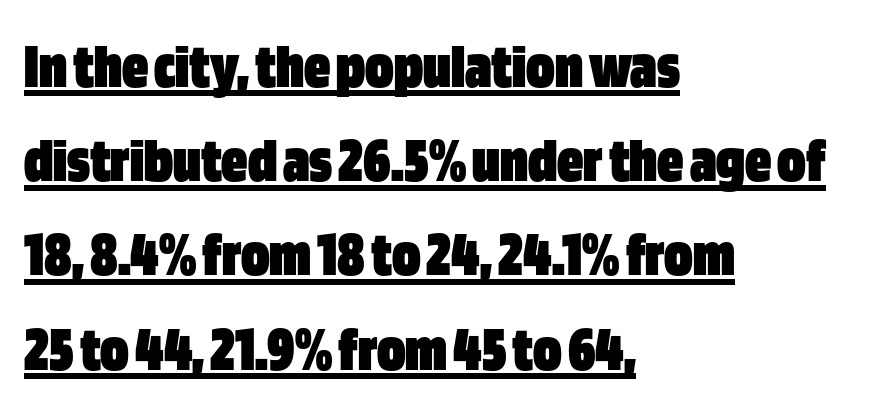
{"serif": "no", "italic": "no", "bold": "yes", "weight": "heavy", "width": "condensed", "stroke_contrast": "low", "x_height": "large", "monospaced": "no", "underline": "yes", "align": "left", "line_spacing": "normal", "line_spacing_ratio": 1.45, "letter_spacing": "normal", "letter_spacing_em": 0.0, "glyph_px": 65}
